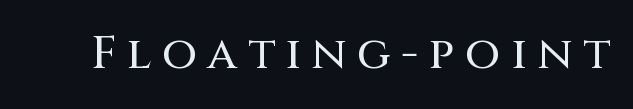
The image shows 45 px sans-serif type, upright; set unusually wide letter spacing (+0.24 em), not underlined; medium stroke contrast and a large x-height.
